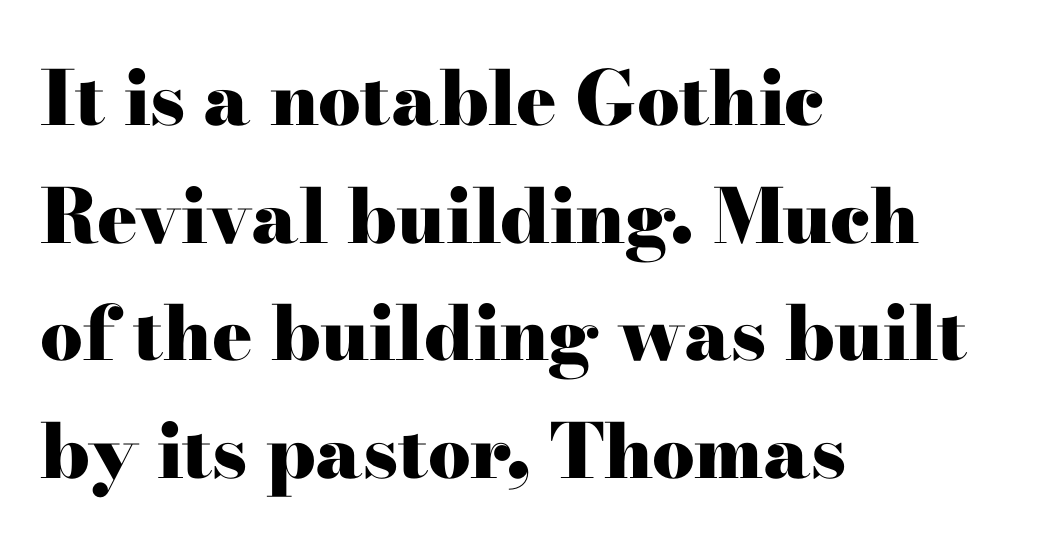
Q: Is the text bold? A: Yes.
Q: Is the text italic (slanted)? A: No, it is upright.
Q: Is the typeface a serif or a sans-serif typeface? A: Serif.
Q: Is the text underlined? A: No.
Q: How is the paragraph aligned? A: Left-aligned.
Q: Is the spacing between letters normal or unusually wide? A: Normal.
Q: Is the spacing between lines tight, normal or loose? A: Normal.
Q: Width (condensed, normal, or wide)? A: Wide.
Q: Stroke contrast? A: High.
Q: x-height? A: Small.
Q: Monospaced? A: No.
